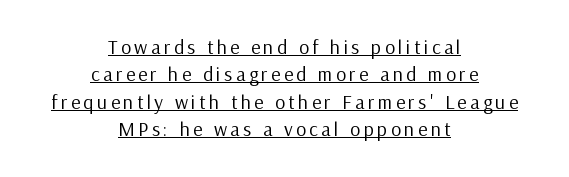
{"italic": "no", "bold": "no", "underline": "yes", "align": "center", "line_spacing": "normal", "line_spacing_ratio": 1.37, "glyph_px": 20}
